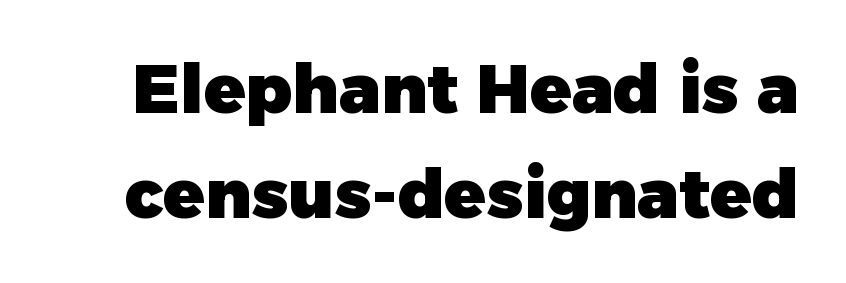
Has an underline been added? It has not. Caption: standard tracking, unaltered. Is this a sans? Yes — the strokes have no serifs. The designer left line spacing at the default.
